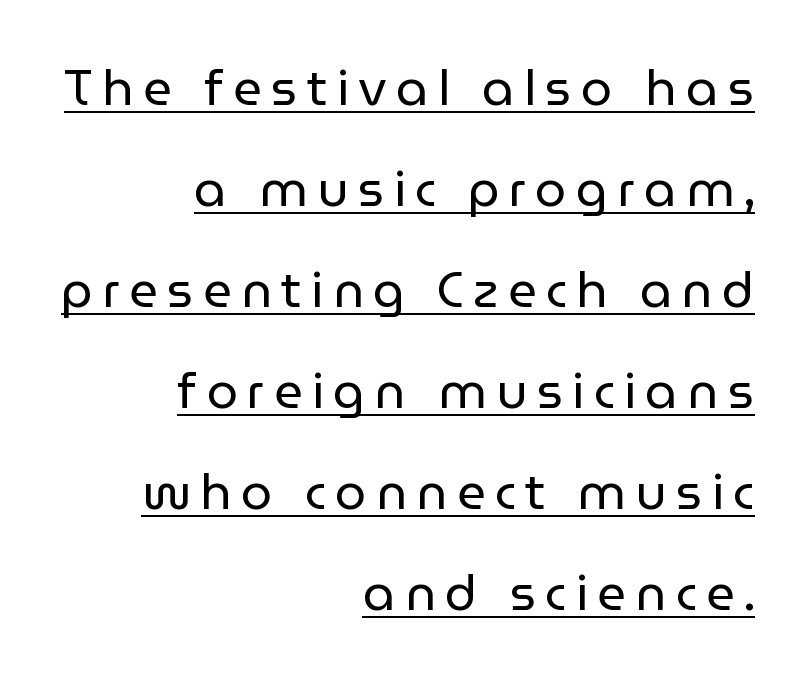
The image shows 50 px regular-weight sans-serif type, upright; set right-aligned, loose line spacing (2.02x), underlined; low stroke contrast and a medium x-height.
